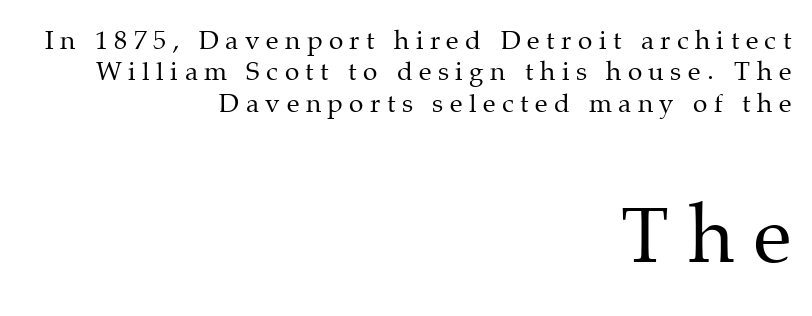
Display-style spreading of the glyphs; the letterfit is very open. Varying glyph widths throughout — classic text-font behaviour. This rendering features lettering with no underline. These lines are set flush right with a ragged left edge. These lines were composed using upright roman letters.
